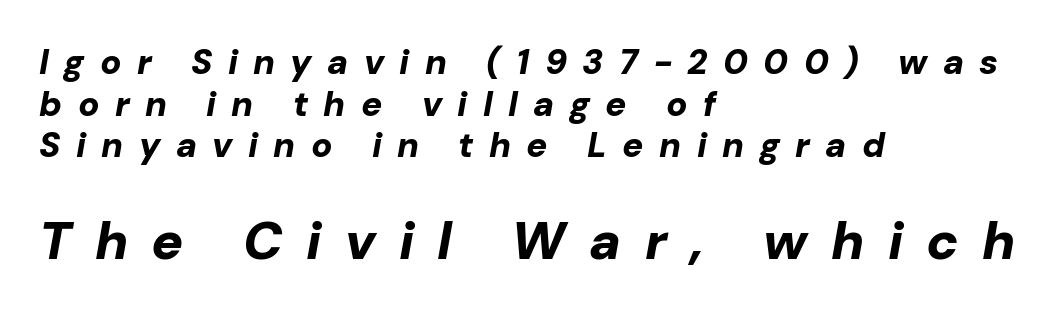
The image shows 53 px bold type, italic (leaning right); set left-aligned, line spacing 1.19x, unusually wide letter spacing (+0.44 em), not underlined; the second (bottom) block is 1.51x larger; low stroke contrast and a medium x-height.
